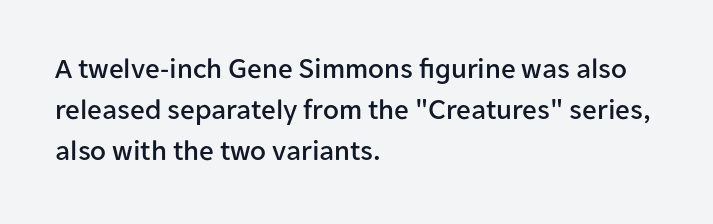
The image shows 29 px sans-serif type, upright; set left-aligned, normal line spacing (1.42x), normal letter spacing, not underlined; low stroke contrast and a medium x-height.
